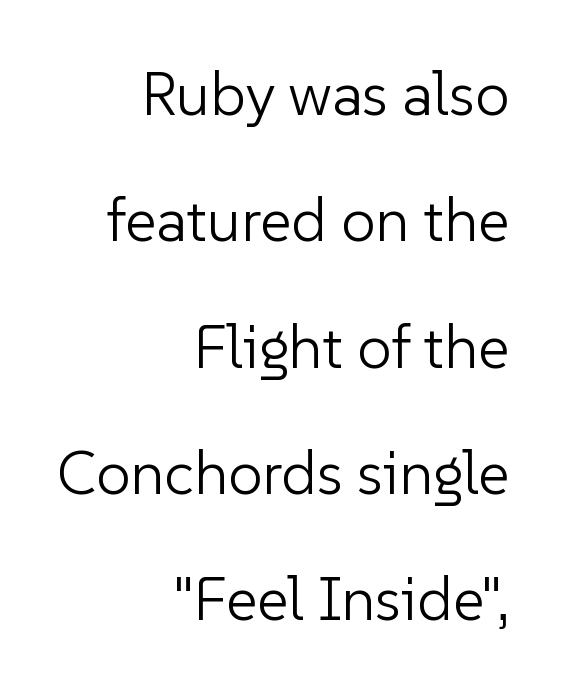
{"serif": "no", "italic": "no", "bold": "no", "weight": "light", "width": "normal", "stroke_contrast": "low", "x_height": "medium", "monospaced": "no", "underline": "no", "align": "right", "line_spacing": "loose", "line_spacing_ratio": 2.07, "letter_spacing": "normal", "letter_spacing_em": 0.0, "glyph_px": 61}
